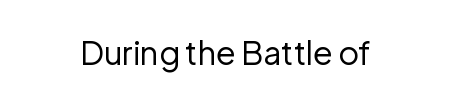
The image shows 32 px regular-weight sans-serif type, upright; set centered, normal letter spacing, not underlined; low stroke contrast and a medium x-height.
